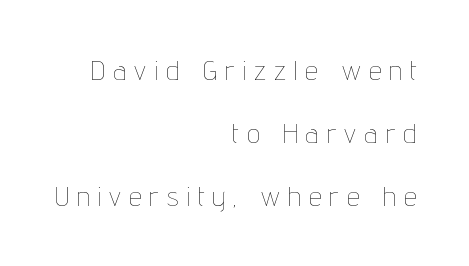
Q: Is the text bold? A: No.
Q: Is the text italic (slanted)? A: No, it is upright.
Q: Is the text underlined? A: No.
Q: How is the paragraph aligned? A: Right-aligned.
Q: Is the spacing between letters normal or unusually wide? A: Unusually wide.
Q: Is the spacing between lines tight, normal or loose? A: Loose.
Q: Width (condensed, normal, or wide)? A: Condensed.
Q: Stroke contrast? A: Low.
Q: x-height? A: Medium.
Q: Monospaced? A: No.
